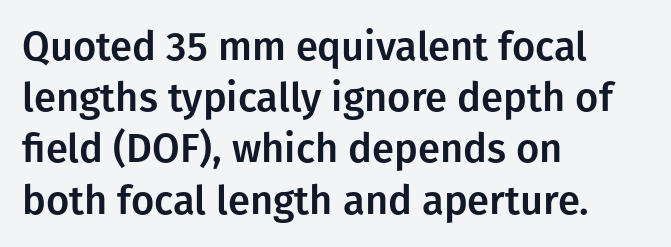
Whoever set this chose a conventional vertical rhythm. To sum up the face: it is a sans, with no serifs. The passage is arranged the way most books set body copy — flush left. Italic: no, the glyphs are upright roman. The rendering uses natural spacing where letterforms have individual widths. Compared with typical body copy, the letter spacing here is the same.
